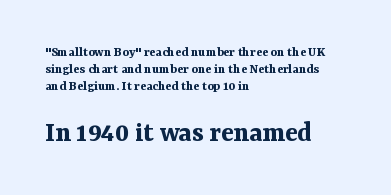
Alignment: flush left. Tracking here is standard; glyphs follow each other at the usual distance. Bare-footed words on every line. Does the bottom block carry the larger type? Yes, it does. Little horizontal feet cap the strokes, marking this as serif type.
